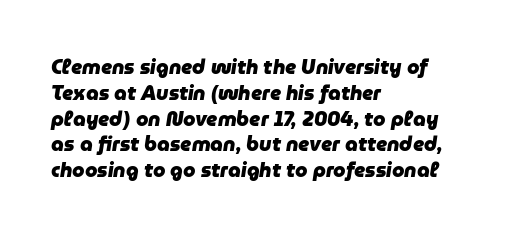
Q: Is the text bold? A: Yes.
Q: Is the text italic (slanted)? A: Yes, it leans right by about 9 degrees.
Q: Is the text underlined? A: No.
Q: How is the paragraph aligned? A: Left-aligned.
Q: Is the spacing between letters normal or unusually wide? A: Normal.
Q: Is the spacing between lines tight, normal or loose? A: Normal.
